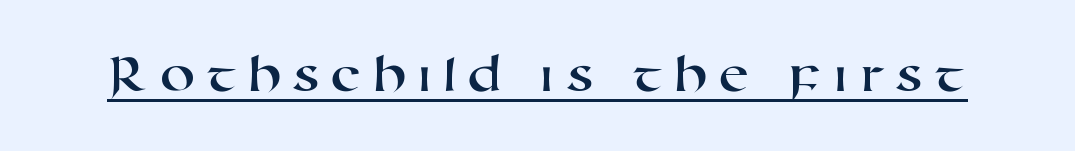
You can see a thin bar hugging the bottom of the glyphs. The passage shown is typed in a proportional face where columns would drift. Check where the strokes stop: nothing finishes them off — pure sans.
